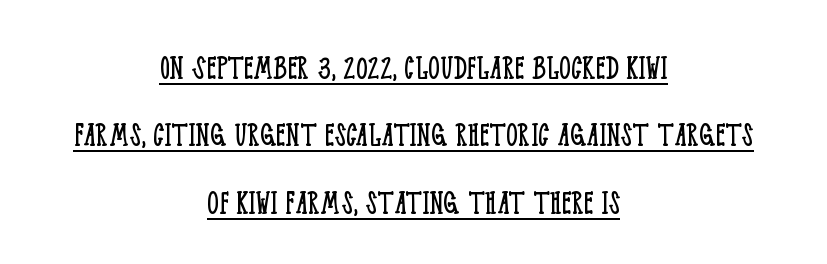
Q: Is the text bold? A: No.
Q: Is the text italic (slanted)? A: No, it is upright.
Q: Is the typeface a serif or a sans-serif typeface? A: Serif.
Q: Is the text underlined? A: Yes.
Q: How is the paragraph aligned? A: Centered.
Q: Is the spacing between letters normal or unusually wide? A: Normal.
Q: Width (condensed, normal, or wide)? A: Condensed.
Q: Stroke contrast? A: Low.
Q: x-height? A: Large.
Q: Monospaced? A: No.
